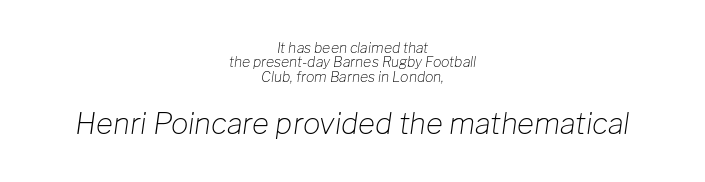
{"italic": "yes", "lean": "right", "slant_degrees": 8, "bold": "no", "weight": "light", "width": "normal", "stroke_contrast": "low", "x_height": "medium", "monospaced": "no", "underline": "no", "align": "center", "line_spacing": "tight", "line_spacing_ratio": 1.03, "letter_spacing": "normal", "letter_spacing_em": 0.0, "larger_block": "second", "size_ratio": 2.07, "glyph_px": 29}
